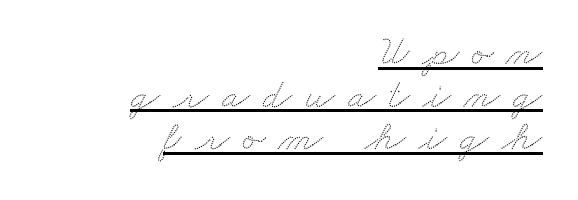
Glyph-to-glyph distance is far greater than everyday printed text. This sample has the flowing, uneven cadence of proportional lettering. These characters rest on top of a visible drawn line. The rendering anchors every line to the right-hand side. Line spacing here is tight.
